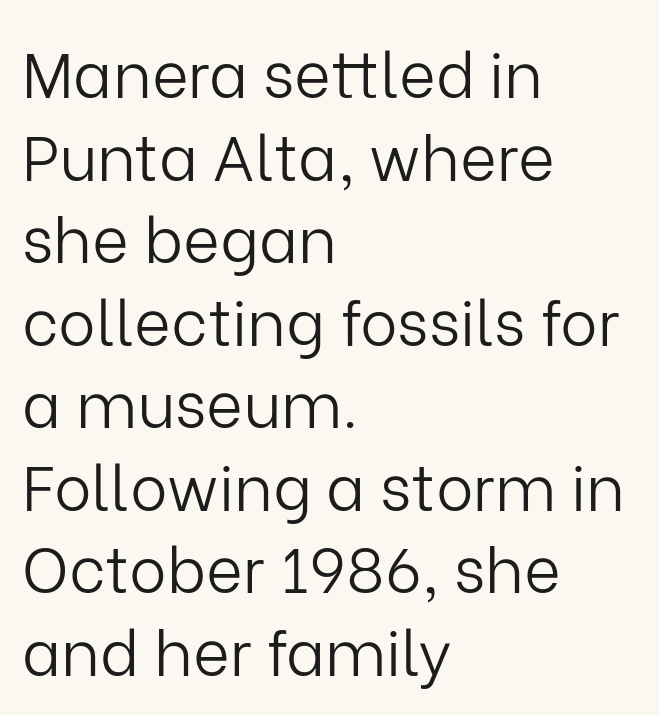
Proportional: the letters do not fall into vertical columns. Which margin do the lines hug? The left one — the right edge is uneven. This block has exactly the height ordinary leading produces. The typeface has the unassuming heft of standard copy or less. Tracking here is standard; glyphs follow each other at the usual distance. This sample uses an upright cut, with every glyph sitting square on the baseline.
